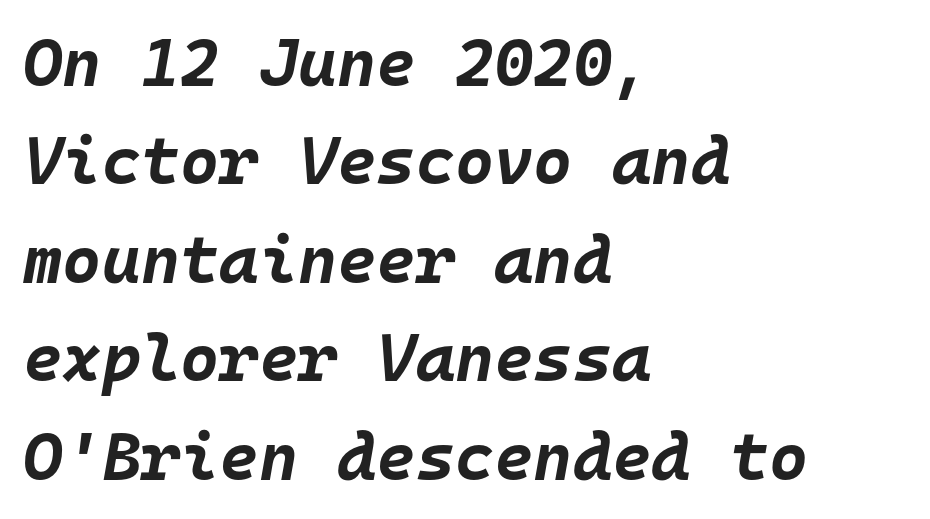
Q: Is the text bold? A: Yes.
Q: Is the text italic (slanted)? A: Yes, it leans right by about 10 degrees.
Q: Is the text underlined? A: No.
Q: How is the paragraph aligned? A: Left-aligned.
Q: Is the spacing between letters normal or unusually wide? A: Normal.
Q: Is the spacing between lines tight, normal or loose? A: Normal.
Q: Width (condensed, normal, or wide)? A: Normal.
Q: Stroke contrast? A: Low.
Q: x-height? A: Large.
Q: Monospaced? A: Yes.
